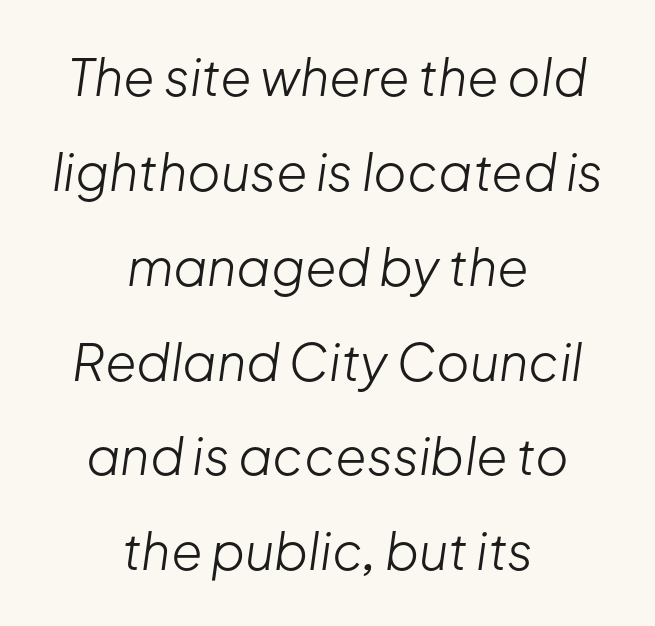
Italic? Definitely — the glyphs are oblique. Every row of glyphs is offset so its center matches the block's center. Type without underlining. The strokes are not fattened; the text isn't bold. These lines are rendered in a variable-pitch font. Standard letterfit; no display-style spreading of the glyphs.
